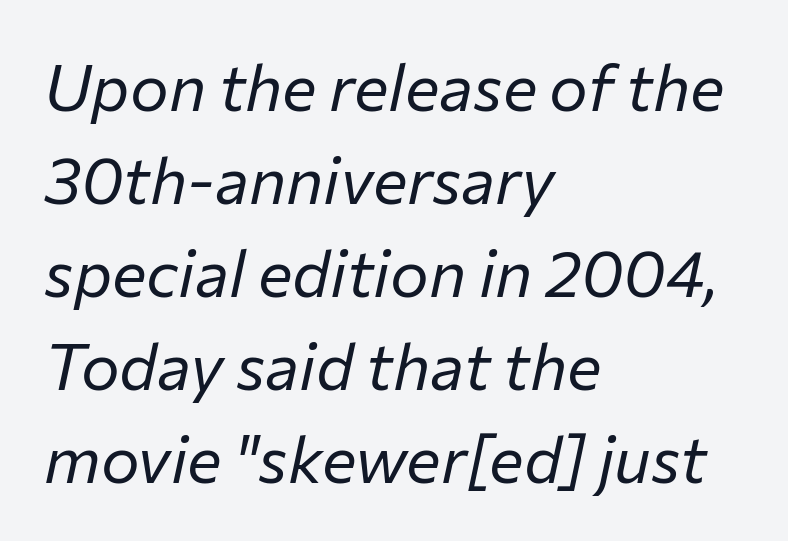
The image shows 65 px regular-weight type, italic (leaning right); set left-aligned, normal line spacing (1.43x), normal letter spacing, not underlined; low stroke contrast and a medium x-height.
